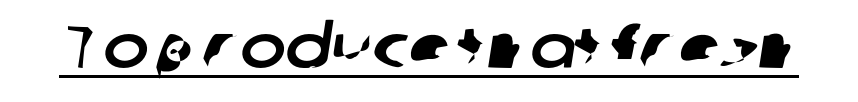
{"serif": "no", "width": "normal", "stroke_contrast": "low", "x_height": "medium", "monospaced": "no", "underline": "yes", "letter_spacing": "normal", "letter_spacing_em": 0.0, "glyph_px": 61}
